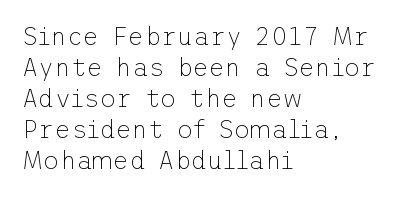
The image shows 25 px text type, upright; set left-aligned, line spacing 1.24x, normal letter spacing, not underlined.
